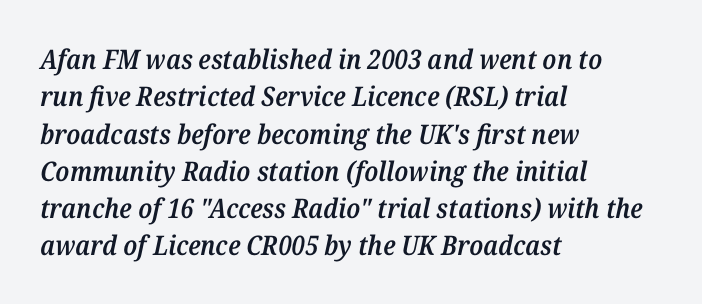
Moderately thickened strokes mark this as semibold type. A normal amount of white space separates one row of letters from the next. Any mark beneath the type? The region is blank. An italicized treatment has been applied to the whole sample. The passage shown has conventional tracking throughout. Left-aligned paragraph, ragged on the right.
